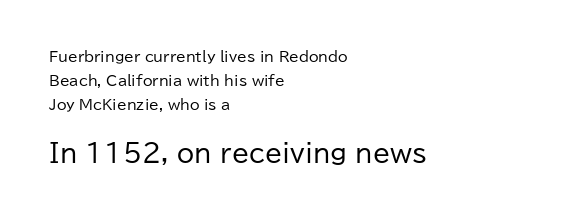
The image shows 25 px text type, upright; set left-aligned, normal line spacing (1.7x), normal letter spacing, not underlined; the second (bottom) block is 1.79x larger.
